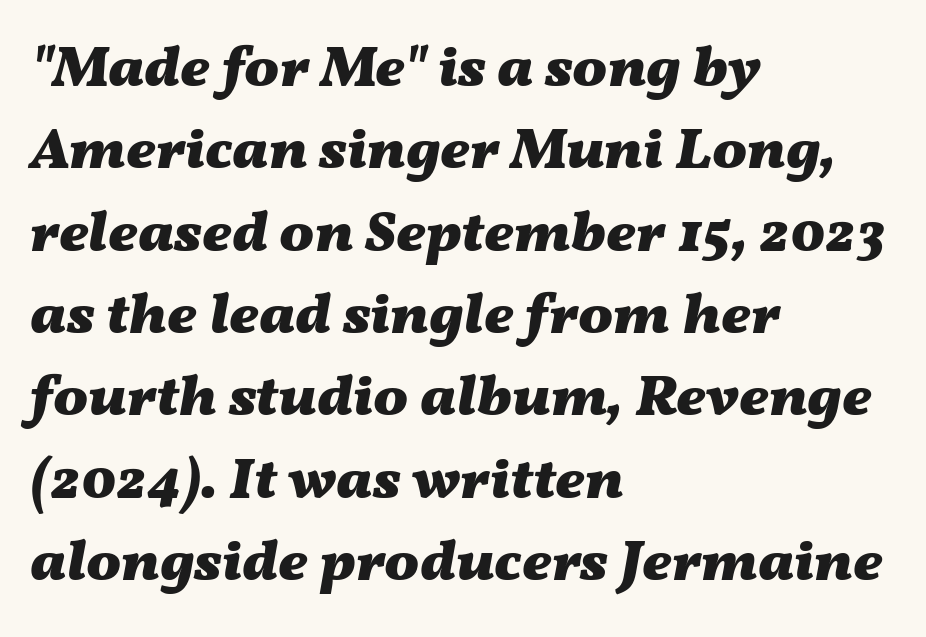
{"italic": "yes", "lean": "right", "slant_degrees": 11, "bold": "yes", "weight": "heavy", "width": "wide", "stroke_contrast": "medium", "x_height": "medium", "monospaced": "no", "underline": "no", "align": "left", "line_spacing": "normal", "line_spacing_ratio": 1.42, "letter_spacing": "normal", "letter_spacing_em": 0.0, "glyph_px": 58}
